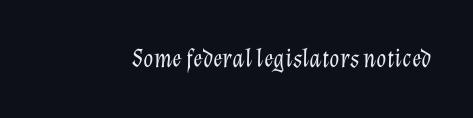
Q: Is the text bold? A: No.
Q: Is the text italic (slanted)? A: Yes, it leans right by about 12 degrees.
Q: Is the text underlined? A: No.
Q: Is the spacing between letters normal or unusually wide? A: Normal.
